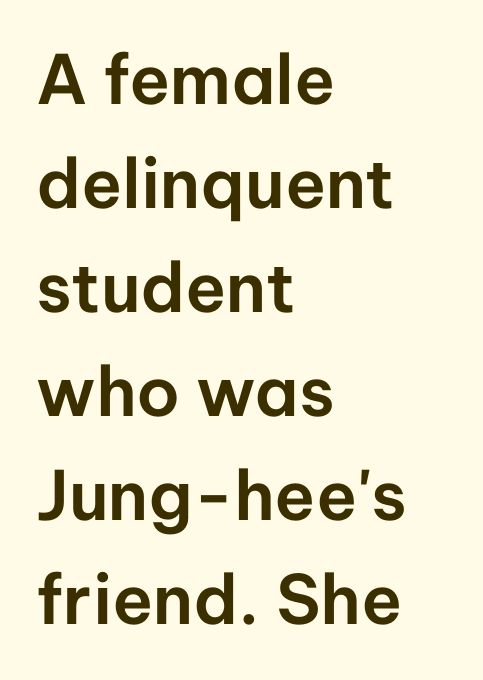
The image shows 68 px sans-serif type, upright; set left-aligned, normal line spacing (1.53x), normal letter spacing, not underlined; low stroke contrast and a medium x-height.
